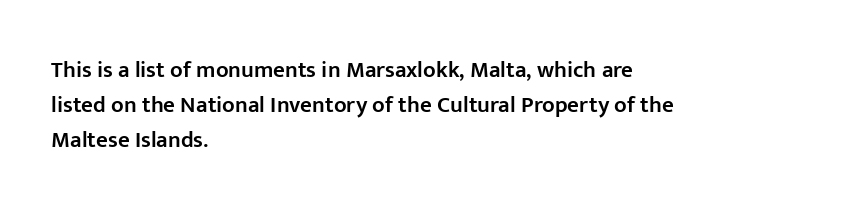
Q: Is the text bold? A: Semi-bold.
Q: Is the text italic (slanted)? A: No, it is upright.
Q: Is the text underlined? A: No.
Q: How is the paragraph aligned? A: Left-aligned.
Q: Is the spacing between letters normal or unusually wide? A: Normal.
Q: Is the spacing between lines tight, normal or loose? A: Normal.
